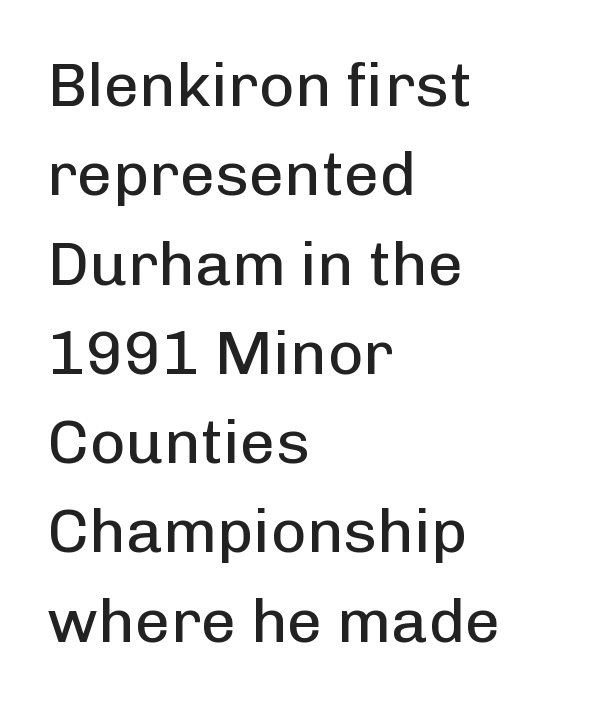
The image shows 62 px regular-weight sans-serif type, upright; set left-aligned, normal line spacing (1.44x), normal letter spacing, not underlined; low stroke contrast and a medium x-height.
